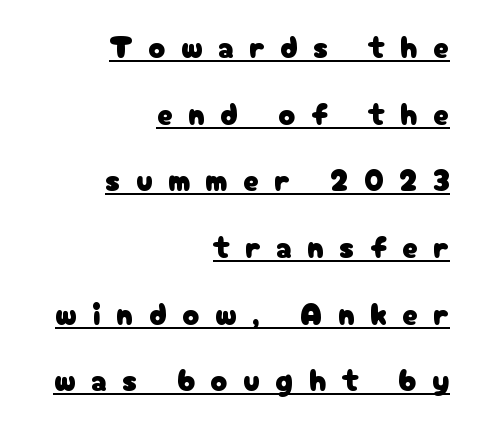
Underline: present. The rendering uses natural spacing where letterforms have individual widths. In terms of letterspacing, this is a distinctly airy, spread setting. The typesetter chose a ragged-left arrangement here. The letters carry no serifs — their stems end cleanly without finishing strokes.
